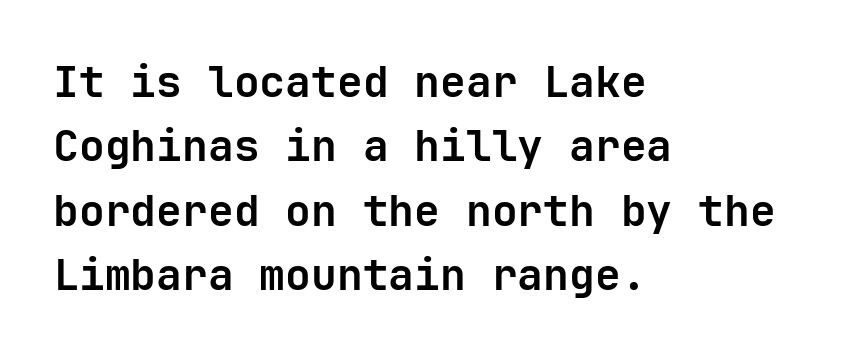
Q: Is the text bold? A: Yes.
Q: Is the text italic (slanted)? A: No, it is upright.
Q: Is the typeface a serif or a sans-serif typeface? A: Sans-serif.
Q: Is the text underlined? A: No.
Q: How is the paragraph aligned? A: Left-aligned.
Q: Is the spacing between letters normal or unusually wide? A: Normal.
Q: Is the spacing between lines tight, normal or loose? A: Normal.
Q: Width (condensed, normal, or wide)? A: Normal.
Q: Stroke contrast? A: Low.
Q: x-height? A: Medium.
Q: Monospaced? A: Yes.
